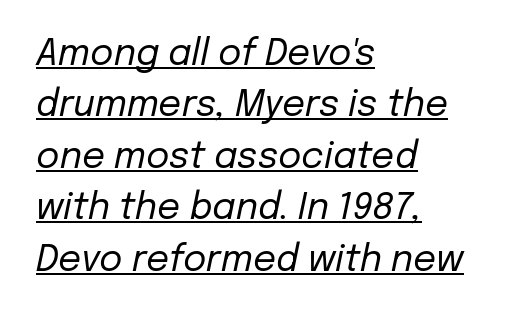
{"italic": "yes", "lean": "right", "slant_degrees": 12, "bold": "no", "weight": "regular", "width": "normal", "stroke_contrast": "low", "x_height": "medium", "monospaced": "no", "underline": "yes", "align": "left", "line_spacing": "normal", "line_spacing_ratio": 1.43, "letter_spacing": "normal", "letter_spacing_em": 0.0, "glyph_px": 36}
